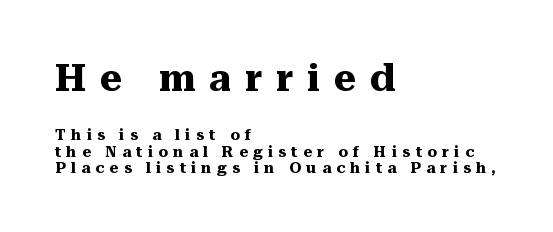
{"serif": "yes", "italic": "no", "bold": "yes", "weight": "heavy", "width": "normal", "stroke_contrast": "medium", "x_height": "medium", "monospaced": "no", "underline": "no", "align": "left", "line_spacing": "tight", "line_spacing_ratio": 1.08, "letter_spacing": "wide", "letter_spacing_em": 0.36, "larger_block": "first", "size_ratio": 2.53, "glyph_px": 38}
